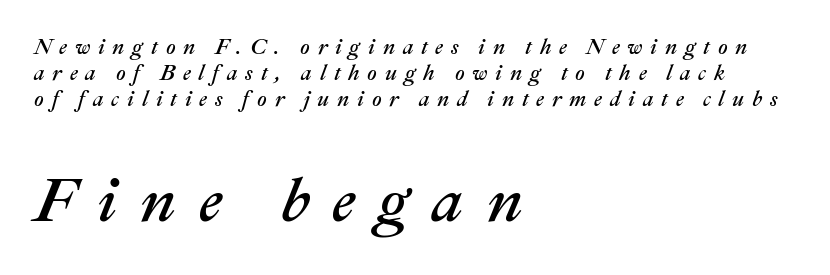
Clear beneath every line of the passage. You could only call the tracking loose — the letters float apart. Scale increases going downward across the two blocks. In CSS terms this would be text-align: left. Each letter keeps its own natural width here, so spacing adapts to shape.
